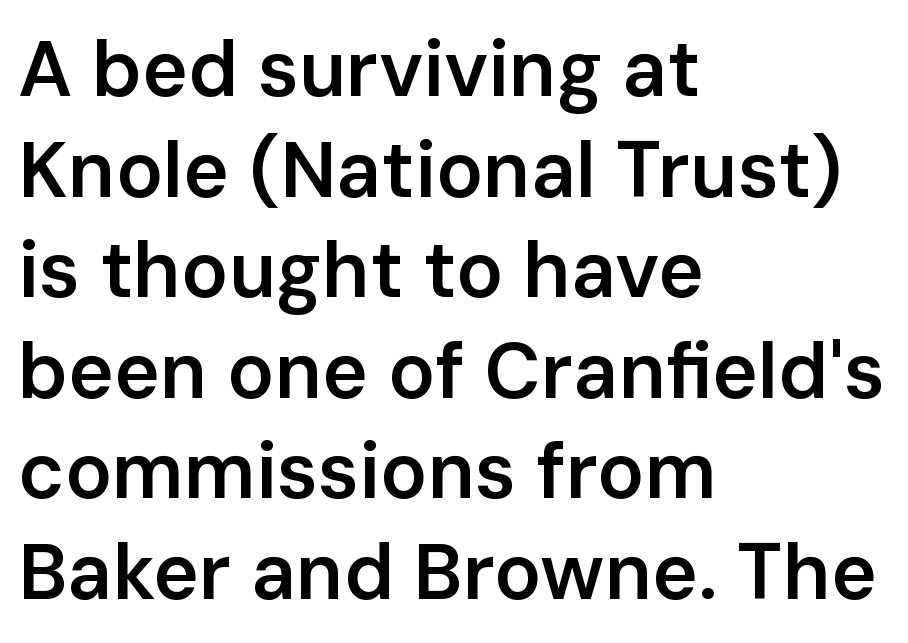
The image shows 78 px semibold sans-serif type, upright; set left-aligned, normal line spacing (1.29x), normal letter spacing, not underlined; low stroke contrast and a medium x-height.
